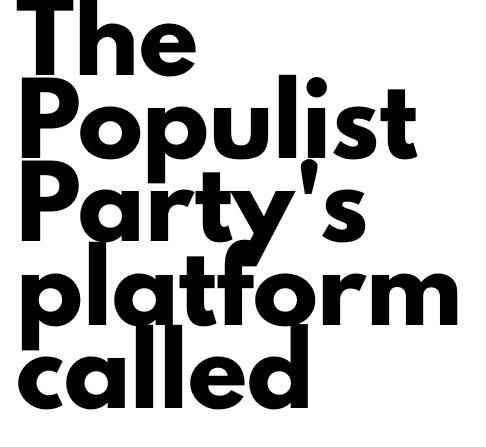
Each word holds together tightly as a unit, with standard inter-letter gaps. A typesetter would call this leading conventional body-copy spacing. The rendering uses natural spacing where letterforms have individual widths. This rendering uses left alignment, leaving the right contour irregular. Heavy, bold letterforms. Serif or sans? Sans — the stroke terminals are bare.
